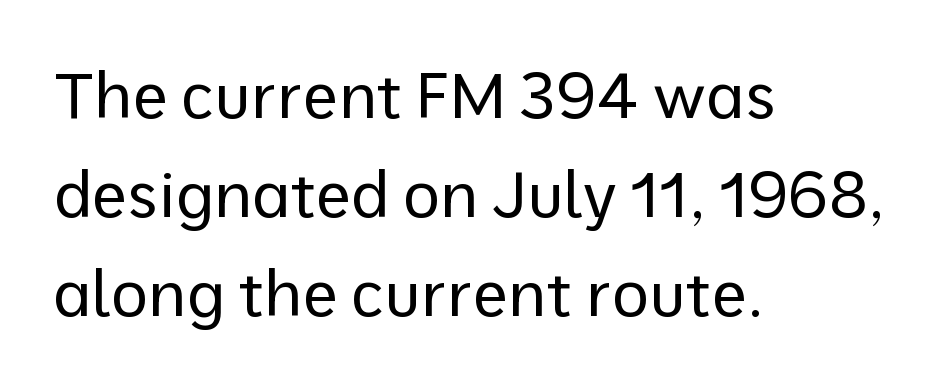
Note the varied advance widths — an 'i' is clearly narrower than an 'm'. Stroke thickness stays within the range of a standard reading face or lighter. Style check: upright. The setting favours the left margin, as ordinary paragraphs usually do.
